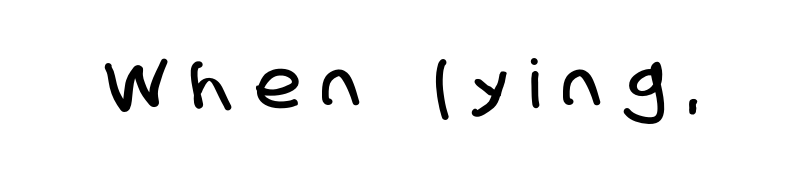
{"serif": "no", "width": "condensed", "stroke_contrast": "low", "x_height": "large", "monospaced": "no", "underline": "no", "letter_spacing": "wide", "letter_spacing_em": 0.36, "glyph_px": 67}
